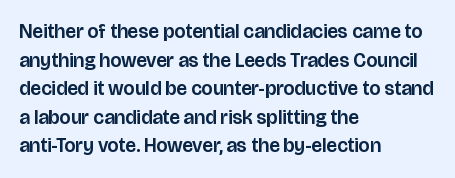
Q: Is the text italic (slanted)? A: No, it is upright.
Q: Is the text underlined? A: No.
Q: How is the paragraph aligned? A: Left-aligned.
Q: Is the spacing between letters normal or unusually wide? A: Normal.
Q: Is the spacing between lines tight, normal or loose? A: Normal.
